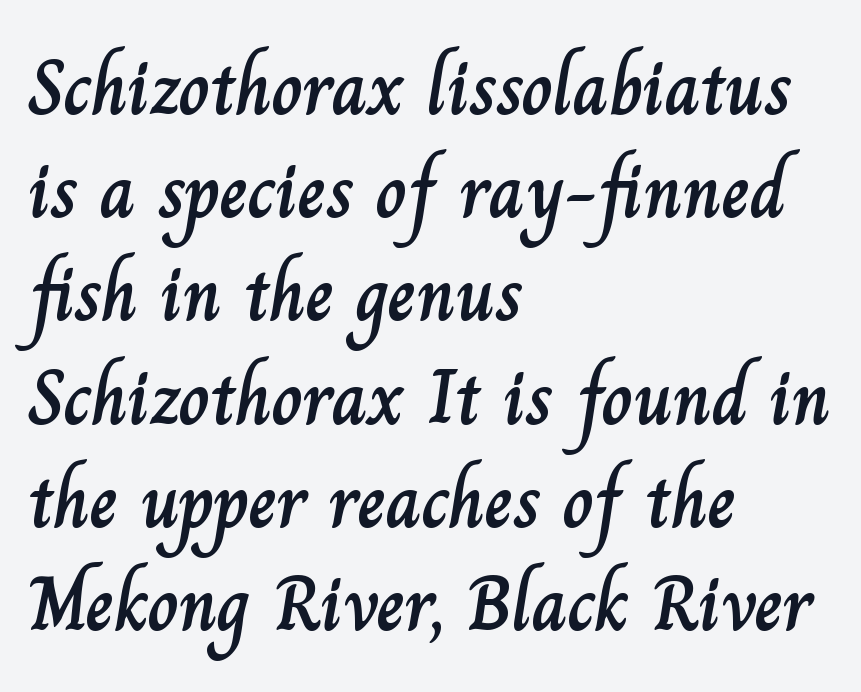
{"width": "normal", "stroke_contrast": "low", "x_height": "small", "monospaced": "no", "underline": "no", "align": "left", "line_spacing": "normal", "line_spacing_ratio": 1.34, "letter_spacing": "normal", "letter_spacing_em": 0.0, "glyph_px": 77}
